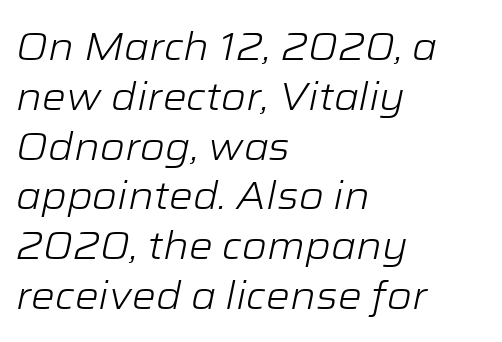
Horizontally, the lines are justified to the leading edge only. The rendering keeps characters at their native spacing. Is the stroke heavy? The answer is a plain regular-or-lighter. No word sits above an underline. Compared with ordinary roman type, these characters are visibly tilted. Character widths vary here, with narrow letters taking less room than wide ones.
